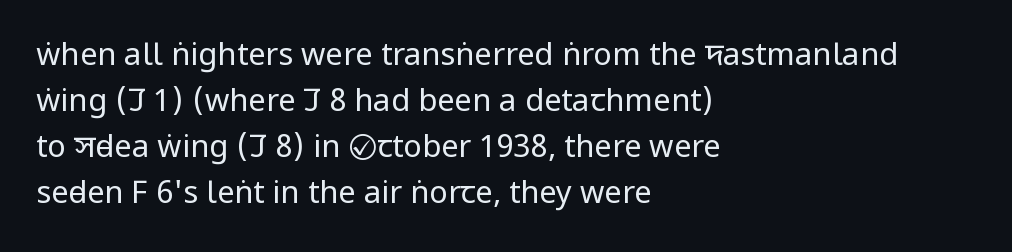
{"serif": "no", "italic": "no", "bold": "no", "weight": "regular", "width": "condensed", "stroke_contrast": "low", "x_height": "large", "monospaced": "no", "underline": "no", "align": "left", "line_spacing": "normal", "line_spacing_ratio": 1.48, "letter_spacing": "normal", "letter_spacing_em": 0.0, "glyph_px": 31}
